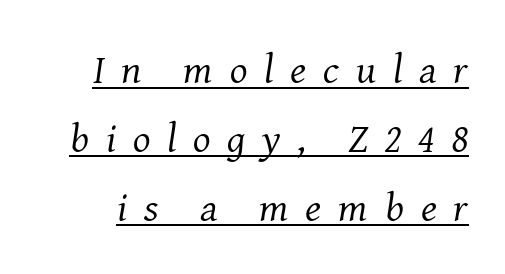
Q: Is the text bold? A: No.
Q: Is the text italic (slanted)? A: Yes, it leans right by about 8 degrees.
Q: Is the typeface a serif or a sans-serif typeface? A: Serif.
Q: Is the text underlined? A: Yes.
Q: Is the spacing between letters normal or unusually wide? A: Unusually wide.
Q: Is the spacing between lines tight, normal or loose? A: Normal.
Q: Width (condensed, normal, or wide)? A: Normal.
Q: Stroke contrast? A: Medium.
Q: x-height? A: Medium.
Q: Monospaced? A: No.
